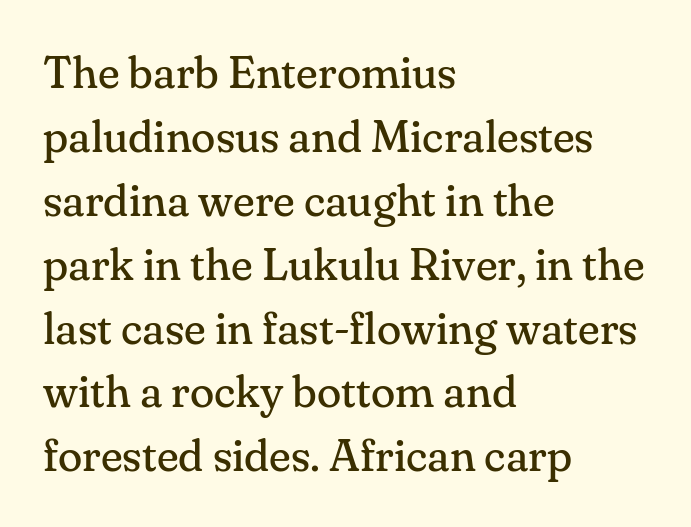
The image shows 45 px regular-weight serif type, upright; set left-aligned, normal line spacing (1.42x), normal letter spacing, not underlined; medium stroke contrast and a small x-height.
